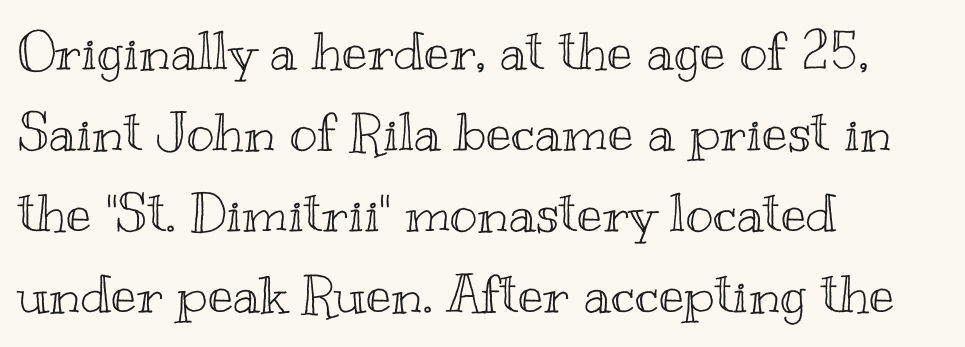
{"italic": "no", "width": "wide", "x_height": "small", "monospaced": "no", "underline": "no", "align": "left", "line_spacing": "normal", "line_spacing_ratio": 1.53, "letter_spacing": "normal", "letter_spacing_em": 0.0, "glyph_px": 53}
